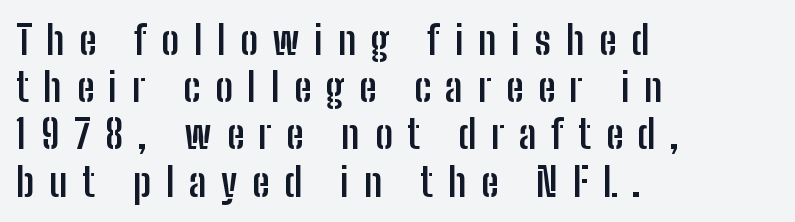
Q: Is the text bold? A: Yes.
Q: Is the text italic (slanted)? A: No, it is upright.
Q: Is the typeface a serif or a sans-serif typeface? A: Sans-serif.
Q: Is the text underlined? A: No.
Q: How is the paragraph aligned? A: Left-aligned.
Q: Is the spacing between letters normal or unusually wide? A: Unusually wide.
Q: Width (condensed, normal, or wide)? A: Condensed.
Q: Stroke contrast? A: Low.
Q: x-height? A: Medium.
Q: Monospaced? A: No.
